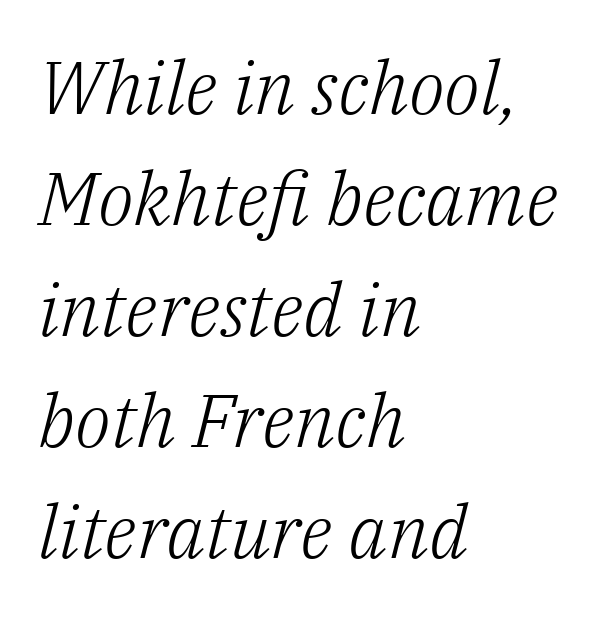
The letterforms sit shoulder to shoulder at normal distance. Heft: none added — not bold. This sample has the flowing, uneven cadence of proportional lettering. Reading down the column, the eye jumps a familiar distance to each next line. Notice how the stems are inclined rather than vertical — that's the hallmark of italics. The compositor pushed each line to the left boundary.
